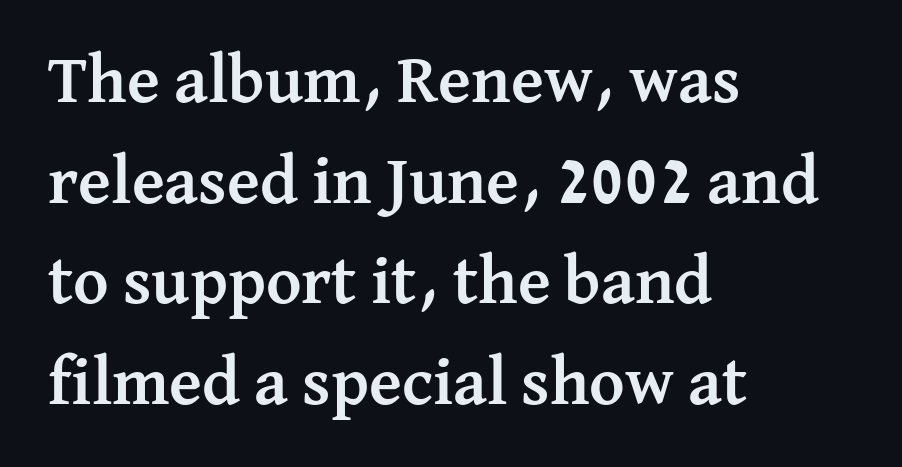
The image shows 68 px semibold serif type, upright; set left-aligned, normal line spacing (1.48x), normal letter spacing, not underlined; medium stroke contrast and a medium x-height.
